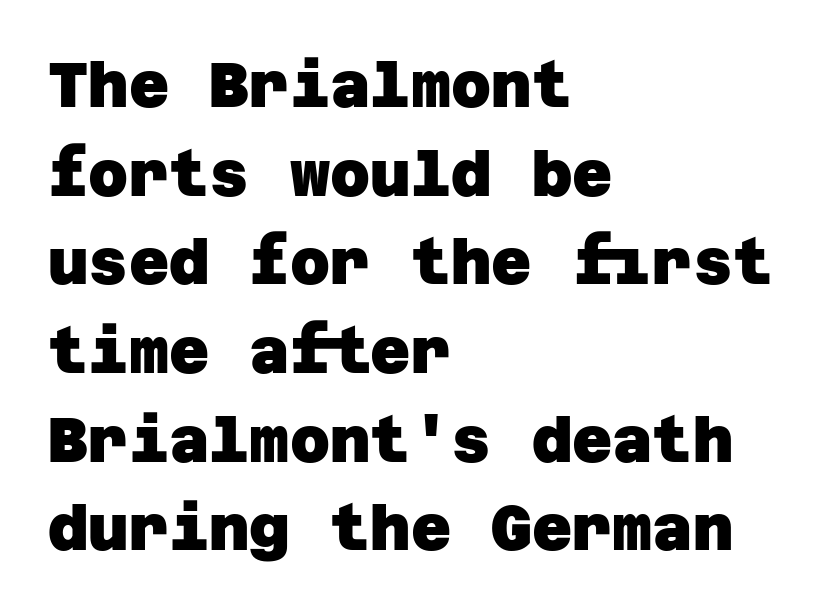
{"serif": "no", "bold": "yes", "weight": "heavy", "width": "normal", "stroke_contrast": "low", "x_height": "large", "underline": "no", "align": "left", "line_spacing": "normal", "line_spacing_ratio": 1.43, "letter_spacing": "normal", "letter_spacing_em": 0.0, "glyph_px": 62}
